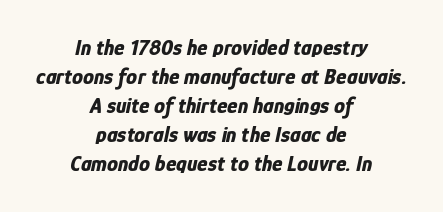
{"italic": "yes", "lean": "right", "slant_degrees": 12, "bold": "yes", "underline": "no", "align": "center", "line_spacing": "normal", "line_spacing_ratio": 1.32, "letter_spacing": "normal", "letter_spacing_em": 0.0, "glyph_px": 22}
